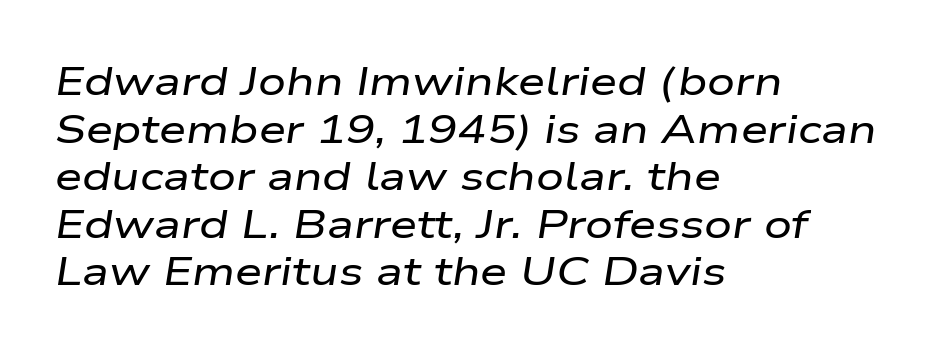
The image shows 39 px wide type, italic (leaning right); set left-aligned, line spacing 1.22x, normal letter spacing, not underlined; low stroke contrast and a medium x-height.
